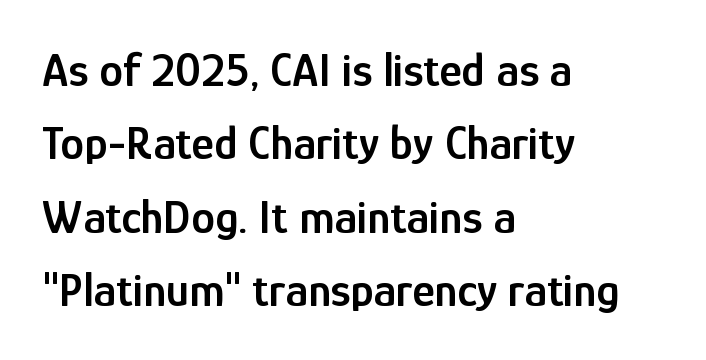
Words float on clear page, feet unadorned. The rendering keeps characters at their native spacing. Stems and bowls a touch heavier than normal — semibold. Think of a printed novel: that variable character pitch is what you see here.
